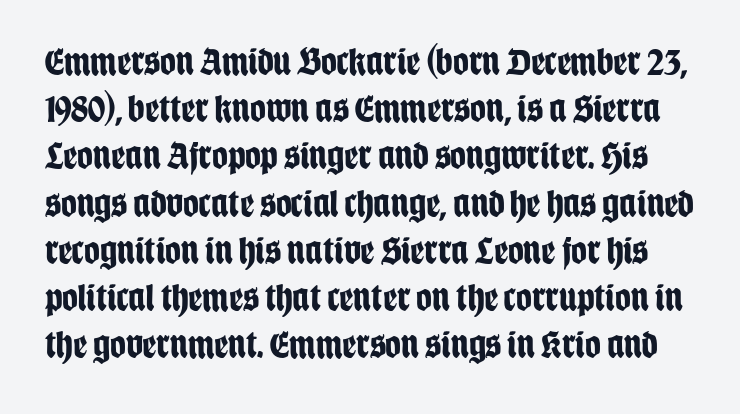
{"serif": "no", "italic": "no", "bold": "yes", "weight": "bold", "width": "condensed", "stroke_contrast": "low", "x_height": "large", "monospaced": "no", "underline": "no", "line_spacing_ratio": 1.21, "letter_spacing": "normal", "letter_spacing_em": 0.0, "glyph_px": 39}
